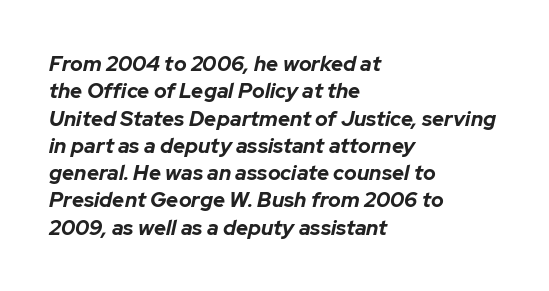
The image shows 21 px bold type, italic (leaning right); set left-aligned, normal line spacing (1.3x), normal letter spacing, not underlined.
